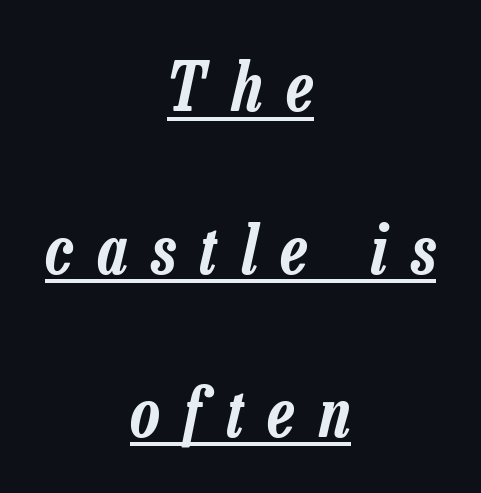
{"italic": "yes", "lean": "right", "slant_degrees": 13, "width": "condensed", "stroke_contrast": "low", "x_height": "medium", "monospaced": "no", "underline": "yes", "align": "center", "line_spacing": "loose", "line_spacing_ratio": 2.43, "letter_spacing": "wide", "letter_spacing_em": 0.37, "glyph_px": 67}
